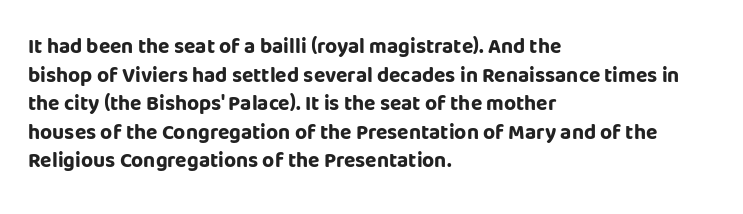
The image shows 21 px bold type, upright; set left-aligned, normal line spacing (1.36x), normal letter spacing, not underlined.
